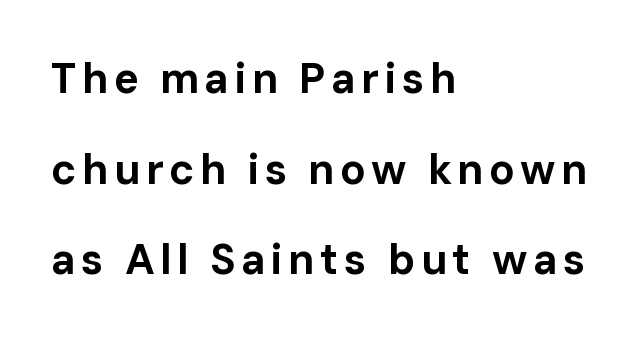
Reading down the block, your eye returns to a fixed left position each line. Grotesque or geometric, the face here clearly has no serifs. Rule under the text: the space is simply empty. Each letter keeps its own natural width here, so spacing adapts to shape. Italic? Not at all — the glyphs are vertical.
